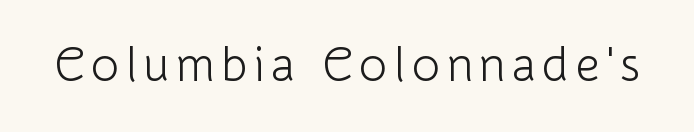
The image shows 48 px light sans-serif type, upright; set not underlined; low stroke contrast and a medium x-height.
